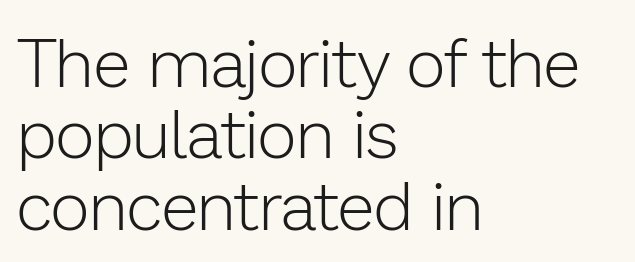
{"serif": "no", "italic": "no", "bold": "no", "weight": "light", "width": "normal", "stroke_contrast": "low", "x_height": "medium", "monospaced": "no", "underline": "no", "align": "left", "line_spacing": "tight", "line_spacing_ratio": 1.05, "letter_spacing": "normal", "letter_spacing_em": 0.0, "glyph_px": 68}
